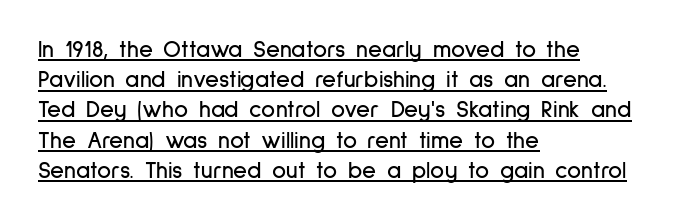
Horizontally, the lines are justified to the leading edge only. Every word sits above its own underline. These lines sit exactly where default settings would place them. It's the straight-up-and-down kind of type. This sample uses plain, unmodified letter spacing.
